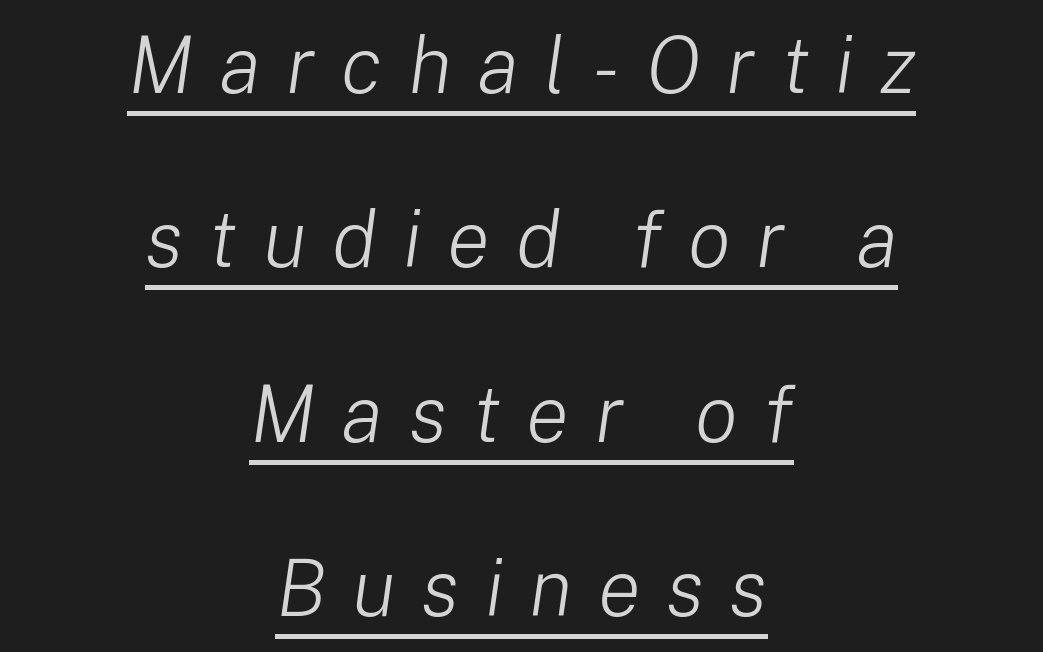
The image shows 80 px light type, italic (leaning right); set centered, loose line spacing (2.18x), unusually wide letter spacing (+0.32 em), underlined; low stroke contrast and a medium x-height.
